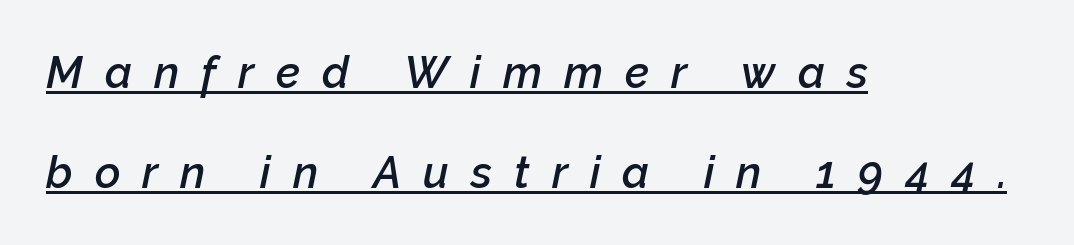
As a designer I'd log this as weight 600, semibold. Which margin do the lines hug? The left one — the right edge is uneven. This sample has the flowing, uneven cadence of proportional lettering. This sample uses an oblique cut, with every glyph tilted off the vertical. Inter-character spacing is expanded well beyond the font's built-in metrics.
